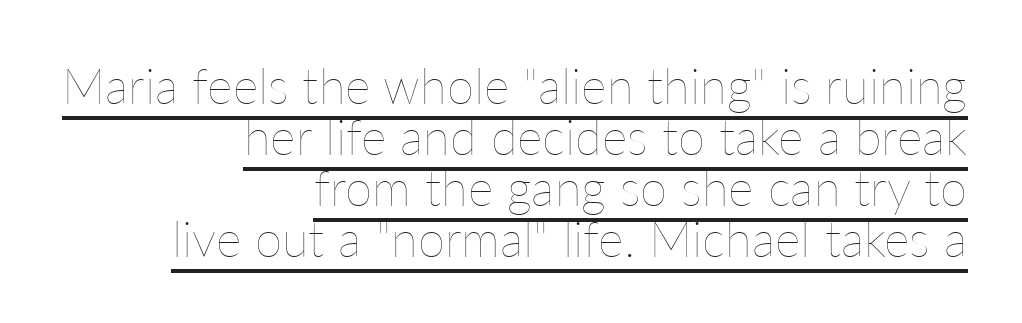
In terms of leading, this rendering errs on the cramped side. This sample is right-justified, so line beginnings fall wherever the words allow. Bold? No — there's no thickening of the strokes. The rendering keeps characters at their native spacing. Underlining? Definitely there.
